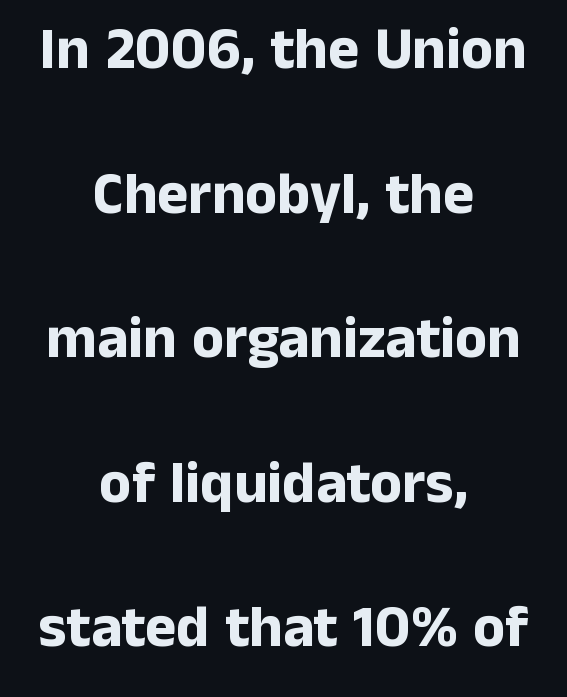
To sum up the face: it is a sans, with no serifs. Strokes here are thick enough to call this a true bold. Ordinary non-slanted type is in use. These lines are rendered in a variable-pitch font.
